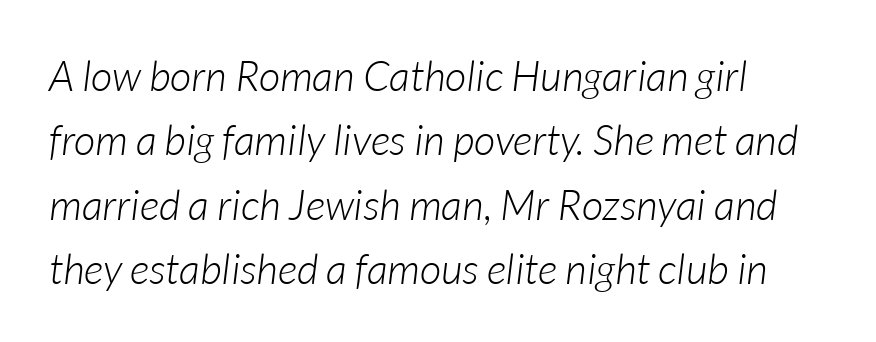
Q: Is the text bold? A: No.
Q: Is the text italic (slanted)? A: Yes, it leans right by about 7 degrees.
Q: Is the text underlined? A: No.
Q: How is the paragraph aligned? A: Left-aligned.
Q: Is the spacing between letters normal or unusually wide? A: Normal.
Q: Is the spacing between lines tight, normal or loose? A: Normal.
Q: Width (condensed, normal, or wide)? A: Normal.
Q: Stroke contrast? A: Low.
Q: x-height? A: Medium.
Q: Monospaced? A: No.
